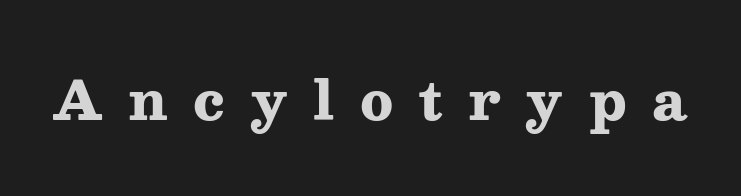
Spacing verdict: proportional, widths tailored to each character. Stroke terminals: seriffed. Lines of text with bare space underneath. In terms of weight, the rendering is a true, heavy bold. The tracking jumps out immediately: characters are airy and widely separated. The lettering holds an erect, upright posture throughout.
